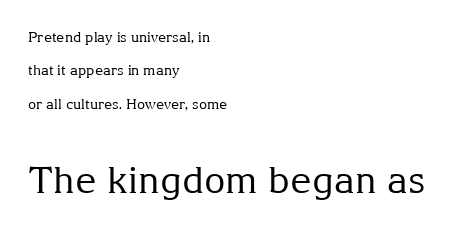
{"serif": "yes", "italic": "no", "bold": "no", "weight": "regular", "width": "normal", "stroke_contrast": "medium", "x_height": "medium", "monospaced": "no", "underline": "no", "align": "left", "line_spacing": "loose", "line_spacing_ratio": 2.38, "letter_spacing": "normal", "letter_spacing_em": 0.0, "larger_block": "second", "size_ratio": 2.64, "glyph_px": 37}
